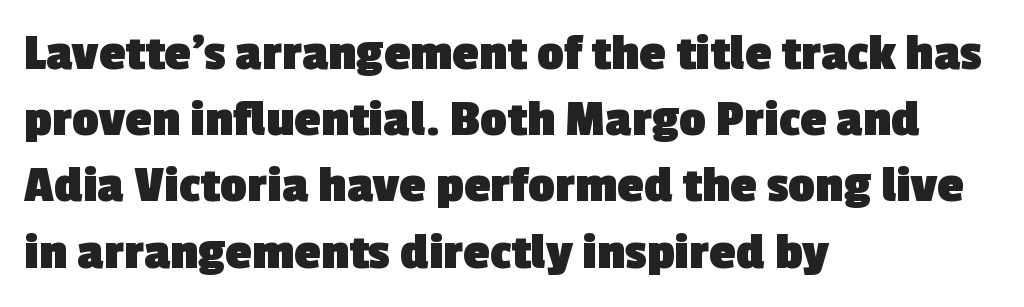
Q: Is the text bold? A: Yes.
Q: Is the typeface a serif or a sans-serif typeface? A: Sans-serif.
Q: Is the text underlined? A: No.
Q: How is the paragraph aligned? A: Left-aligned.
Q: Is the spacing between letters normal or unusually wide? A: Normal.
Q: Is the spacing between lines tight, normal or loose? A: Normal.
Q: Width (condensed, normal, or wide)? A: Normal.
Q: x-height? A: Medium.
Q: Monospaced? A: No.
